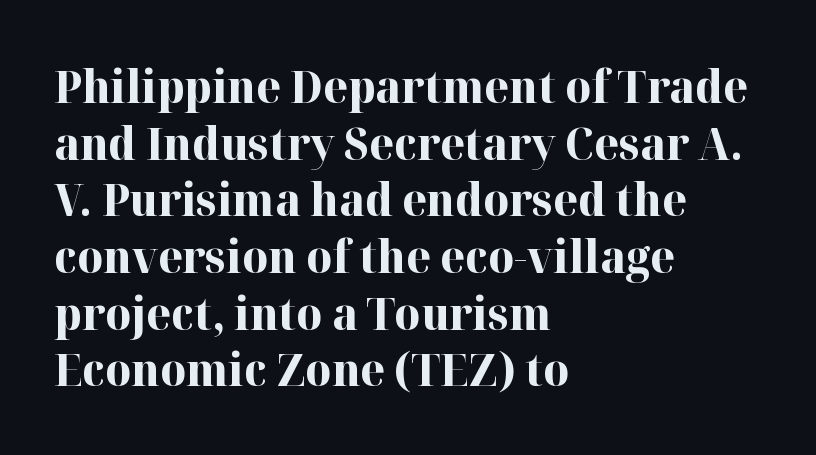
Q: Is the text bold? A: Yes.
Q: Is the text italic (slanted)? A: No, it is upright.
Q: Is the typeface a serif or a sans-serif typeface? A: Serif.
Q: Is the text underlined? A: No.
Q: How is the paragraph aligned? A: Left-aligned.
Q: Is the spacing between letters normal or unusually wide? A: Normal.
Q: Is the spacing between lines tight, normal or loose? A: Normal.
Q: Width (condensed, normal, or wide)? A: Normal.
Q: Stroke contrast? A: High.
Q: x-height? A: Medium.
Q: Monospaced? A: No.
